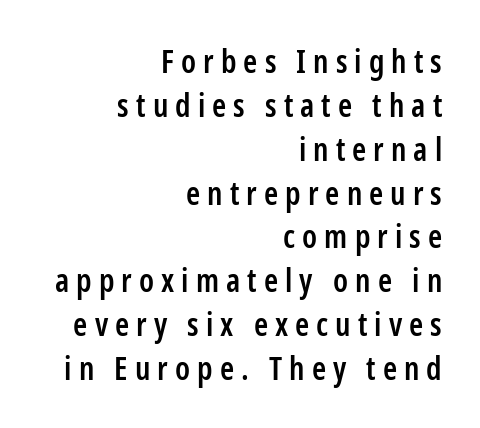
{"serif": "no", "italic": "no", "bold": "semi", "weight": "semibold", "width": "condensed", "stroke_contrast": "low", "x_height": "medium", "monospaced": "no", "underline": "no", "align": "right", "line_spacing": "normal", "line_spacing_ratio": 1.37, "letter_spacing": "wide", "letter_spacing_em": 0.22, "glyph_px": 32}
